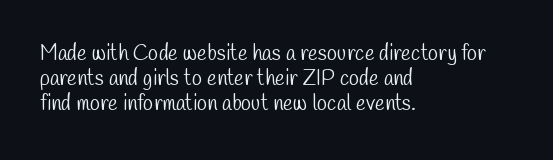
{"bold": "no", "underline": "no", "align": "left", "line_spacing_ratio": 1.2, "letter_spacing": "normal", "letter_spacing_em": 0.0, "glyph_px": 21}
